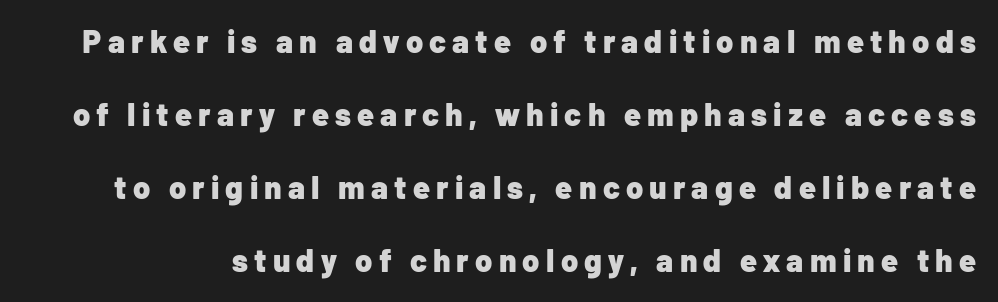
What kind of face is this? One without serifs — a sans. Italic? Not at all — the glyphs are vertical. Is there much room between lines? Yes — plenty of vertical air separates them. The rendering uses natural spacing where letterforms have individual widths. The sample has been set heavy, in full bold.
